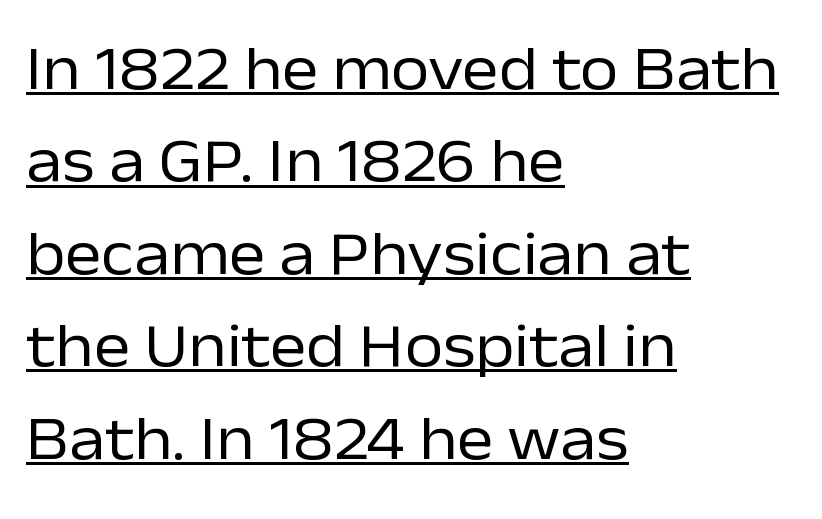
Q: Is the text bold? A: No.
Q: Is the text italic (slanted)? A: No, it is upright.
Q: Is the typeface a serif or a sans-serif typeface? A: Sans-serif.
Q: Is the text underlined? A: Yes.
Q: How is the paragraph aligned? A: Left-aligned.
Q: Is the spacing between letters normal or unusually wide? A: Normal.
Q: Is the spacing between lines tight, normal or loose? A: Normal.
Q: Width (condensed, normal, or wide)? A: Normal.
Q: Stroke contrast? A: Low.
Q: x-height? A: Medium.
Q: Monospaced? A: No.
